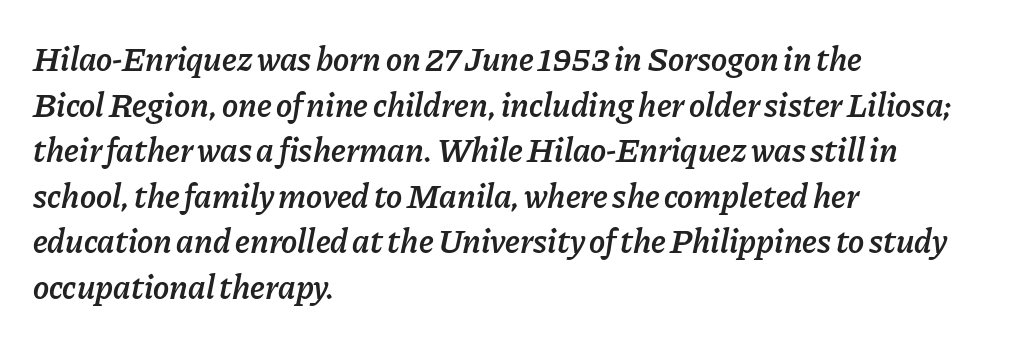
{"italic": "yes", "lean": "right", "slant_degrees": 11, "bold": "semi", "weight": "semibold", "width": "normal", "stroke_contrast": "low", "x_height": "medium", "monospaced": "no", "underline": "no", "align": "left", "line_spacing": "normal", "line_spacing_ratio": 1.34, "letter_spacing": "normal", "letter_spacing_em": 0.0, "glyph_px": 34}
